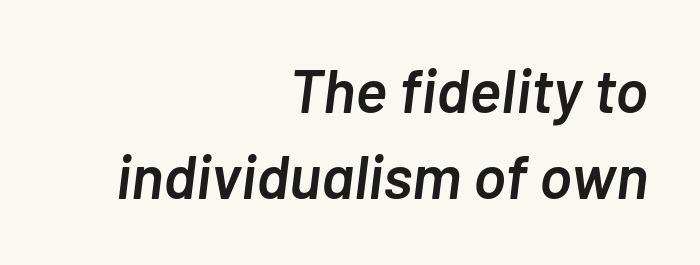
The rendering uses natural spacing where letterforms have individual widths. The paragraph shown leans on its right margin. A fair bit of extra ink — the face is semibold, not bold. Decoration check: the copy has no underline. Slanted lettering throughout. The rendering keeps characters at their native spacing.
